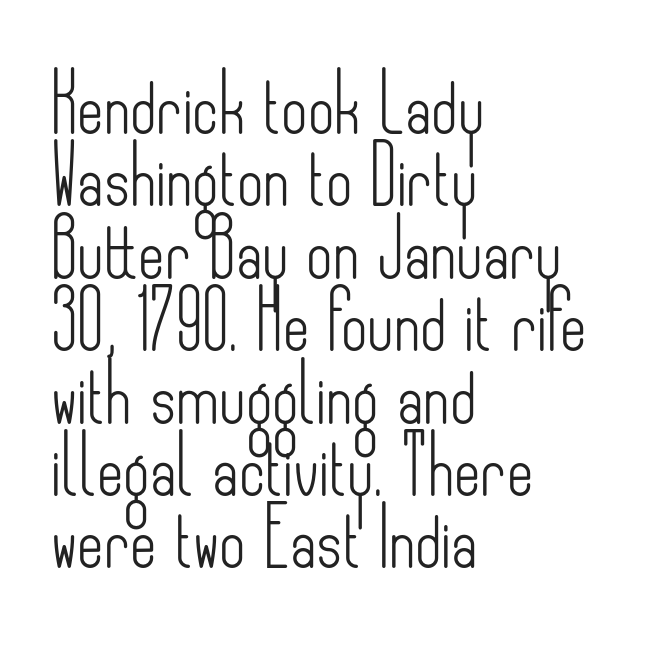
The letters advance in unequal steps, a hallmark of proportional type. Horizontal alignment here is leftward, the default for most running prose. Words float on clear page, feet unadorned. Notice how the stems are strictly vertical — no italics here. Unlike a traditional serif, this face leaves its strokes unadorned. The typesetting does not lean heavy: it is not bold.
